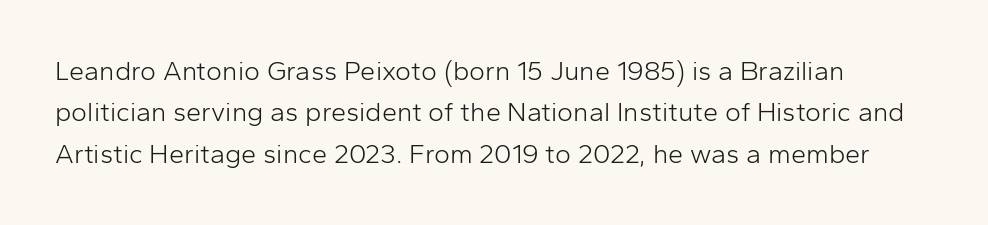
Q: Is the text bold? A: No.
Q: Is the text italic (slanted)? A: No, it is upright.
Q: Is the text underlined? A: No.
Q: How is the paragraph aligned? A: Left-aligned.
Q: Is the spacing between letters normal or unusually wide? A: Normal.
Q: Is the spacing between lines tight, normal or loose? A: Normal.
